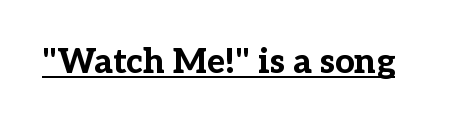
{"serif": "yes", "italic": "no", "bold": "yes", "weight": "bold", "width": "normal", "stroke_contrast": "low", "x_height": "medium", "monospaced": "no", "underline": "yes", "letter_spacing": "normal", "letter_spacing_em": 0.0, "glyph_px": 34}
